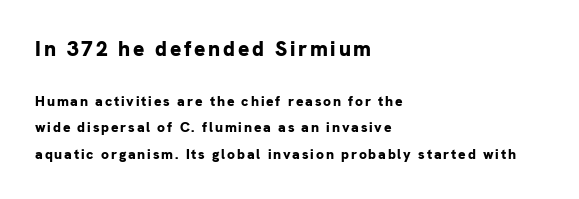
Q: Is the text bold? A: Yes.
Q: Is the text italic (slanted)? A: No, it is upright.
Q: Is the text underlined? A: No.
Q: How is the paragraph aligned? A: Left-aligned.
Q: Is the spacing between lines tight, normal or loose? A: Loose.
Q: Which block of text is set in a larger size, the first (top) or the second (bottom)? A: The first (top) one.
